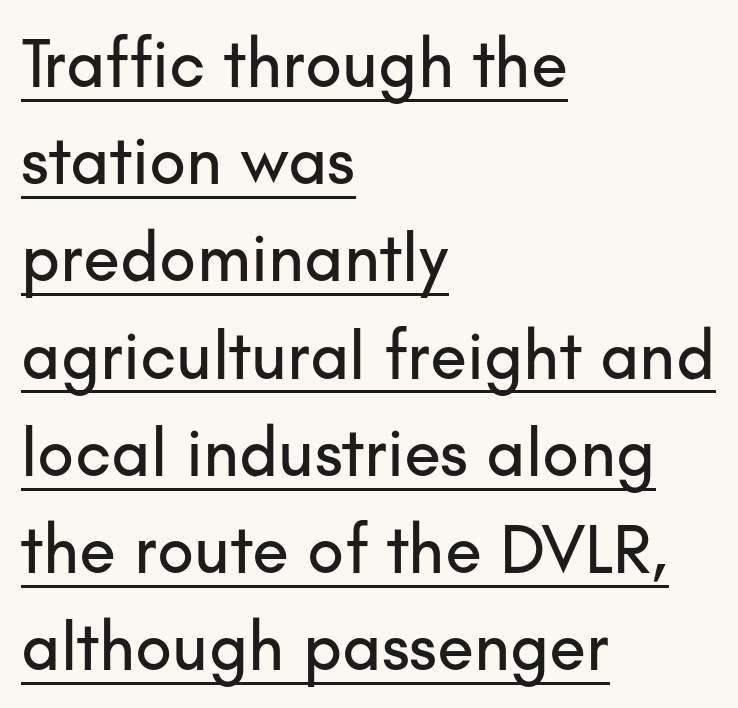
The image shows 68 px sans-serif type, upright; set left-aligned, normal line spacing (1.43x), normal letter spacing, underlined; low stroke contrast and a small x-height.
